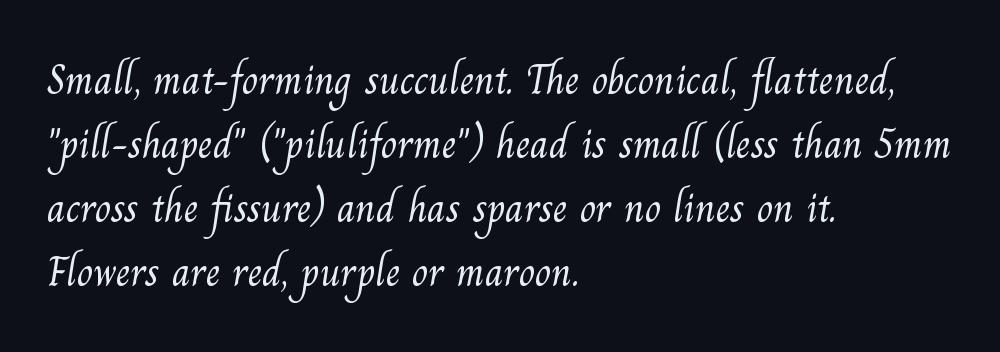
{"serif": "yes", "bold": "no", "weight": "light", "width": "normal", "stroke_contrast": "medium", "x_height": "small", "monospaced": "no", "underline": "no", "align": "left", "line_spacing": "normal", "line_spacing_ratio": 1.52, "letter_spacing": "normal", "letter_spacing_em": 0.0, "glyph_px": 42}
